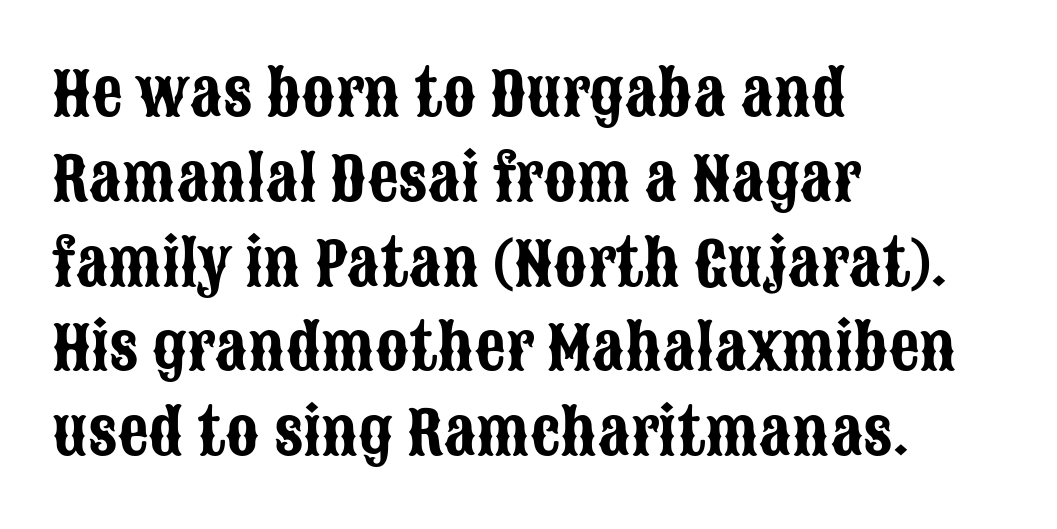
The image shows 61 px condensed sans-serif type, upright; set left-aligned, normal line spacing (1.39x), normal letter spacing, not underlined; low stroke contrast and a large x-height.
